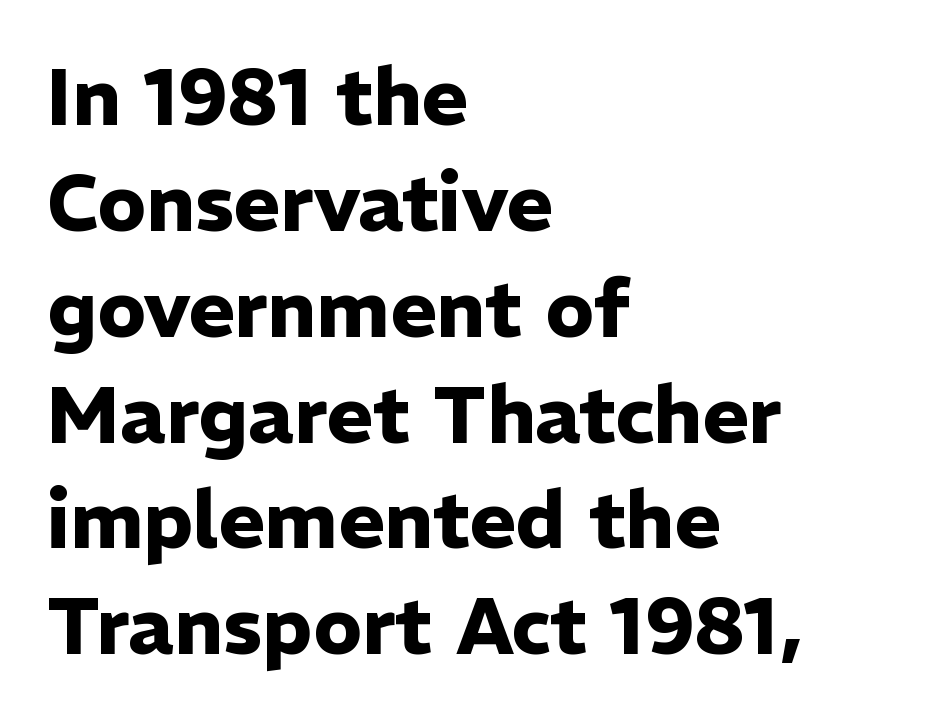
{"serif": "no", "italic": "no", "bold": "yes", "weight": "heavy", "width": "normal", "stroke_contrast": "low", "x_height": "medium", "monospaced": "no", "underline": "no", "align": "left", "line_spacing": "normal", "line_spacing_ratio": 1.34, "letter_spacing": "normal", "letter_spacing_em": 0.0, "glyph_px": 79}
